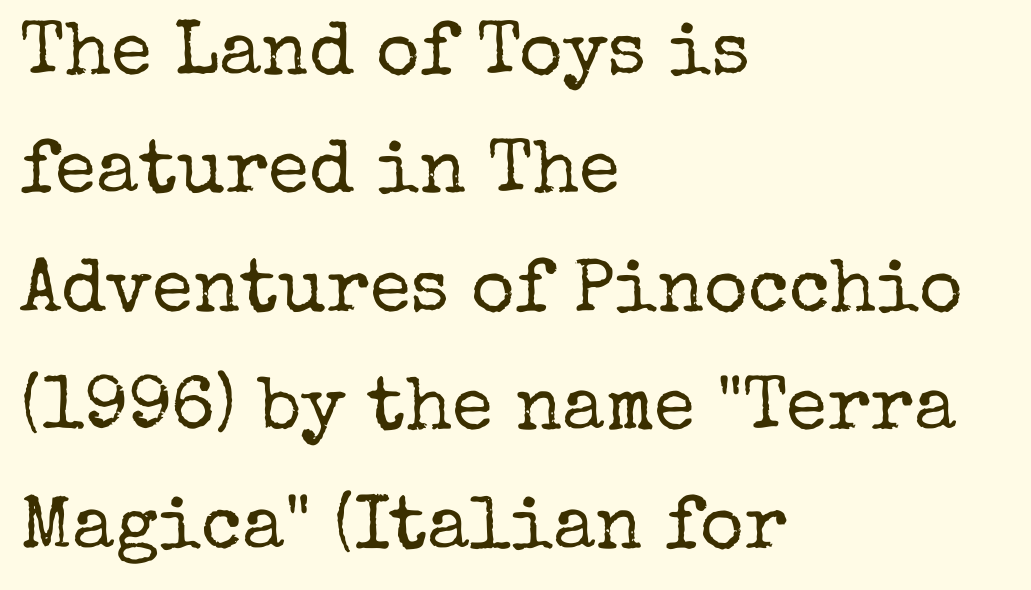
Q: Is the text bold? A: No.
Q: Is the text italic (slanted)? A: No, it is upright.
Q: Is the typeface a serif or a sans-serif typeface? A: Serif.
Q: Is the text underlined? A: No.
Q: How is the paragraph aligned? A: Left-aligned.
Q: Is the spacing between letters normal or unusually wide? A: Normal.
Q: Is the spacing between lines tight, normal or loose? A: Normal.
Q: Width (condensed, normal, or wide)? A: Normal.
Q: Stroke contrast? A: Low.
Q: x-height? A: Medium.
Q: Monospaced? A: No.
